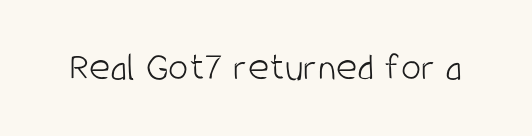
Q: Is the text bold? A: No.
Q: Is the text italic (slanted)? A: No, it is upright.
Q: Is the typeface a serif or a sans-serif typeface? A: Sans-serif.
Q: Is the text underlined? A: No.
Q: Is the spacing between letters normal or unusually wide? A: Normal.
Q: Width (condensed, normal, or wide)? A: Condensed.
Q: Stroke contrast? A: Low.
Q: x-height? A: Large.
Q: Monospaced? A: No.
